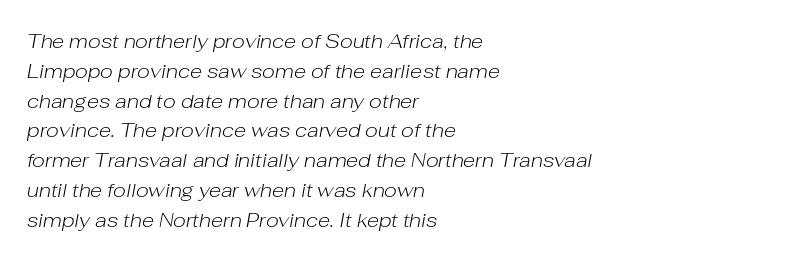
Has an underline been added? It has not. Honestly, the row spacing looks completely unremarkable. There's an unmistakable incline to the writing here. The letterforms sit at book weight or below. Line starts are locked; line ends wander.
